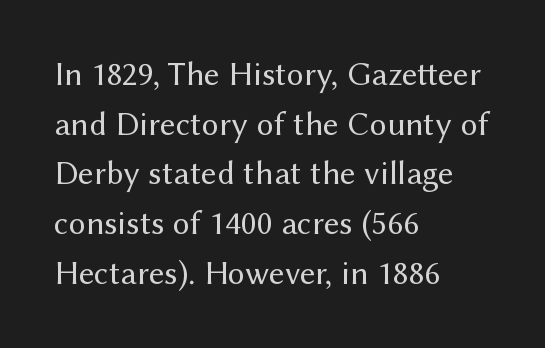
{"serif": "no", "italic": "no", "bold": "no", "weight": "regular", "width": "normal", "stroke_contrast": "medium", "x_height": "medium", "monospaced": "no", "underline": "no", "align": "left", "line_spacing": "normal", "line_spacing_ratio": 1.46, "letter_spacing": "normal", "letter_spacing_em": 0.0, "glyph_px": 34}
